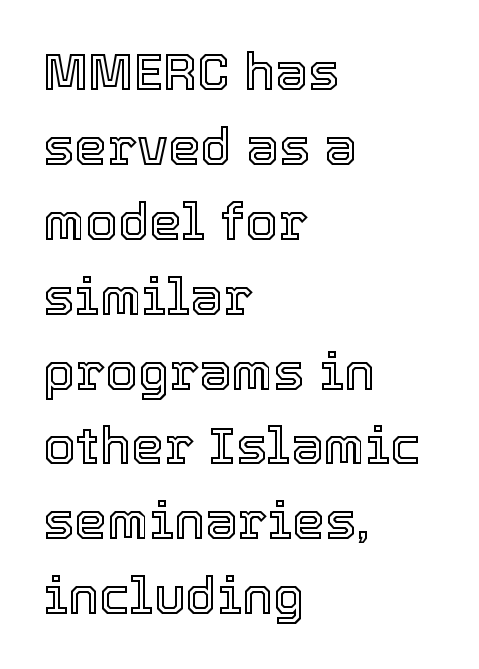
Q: Is the text italic (slanted)? A: No, it is upright.
Q: Is the text underlined? A: No.
Q: How is the paragraph aligned? A: Left-aligned.
Q: Is the spacing between letters normal or unusually wide? A: Normal.
Q: Is the spacing between lines tight, normal or loose? A: Normal.
Q: Width (condensed, normal, or wide)? A: Normal.
Q: x-height? A: Medium.
Q: Monospaced? A: No.
